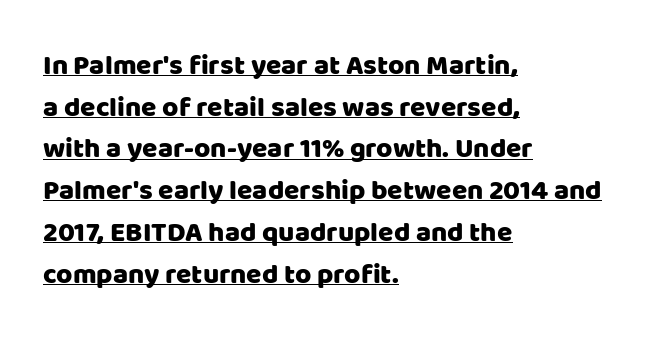
The image shows 28 px sans-serif type, upright; set left-aligned, normal line spacing (1.49x), normal letter spacing, underlined; low stroke contrast and a large x-height.
